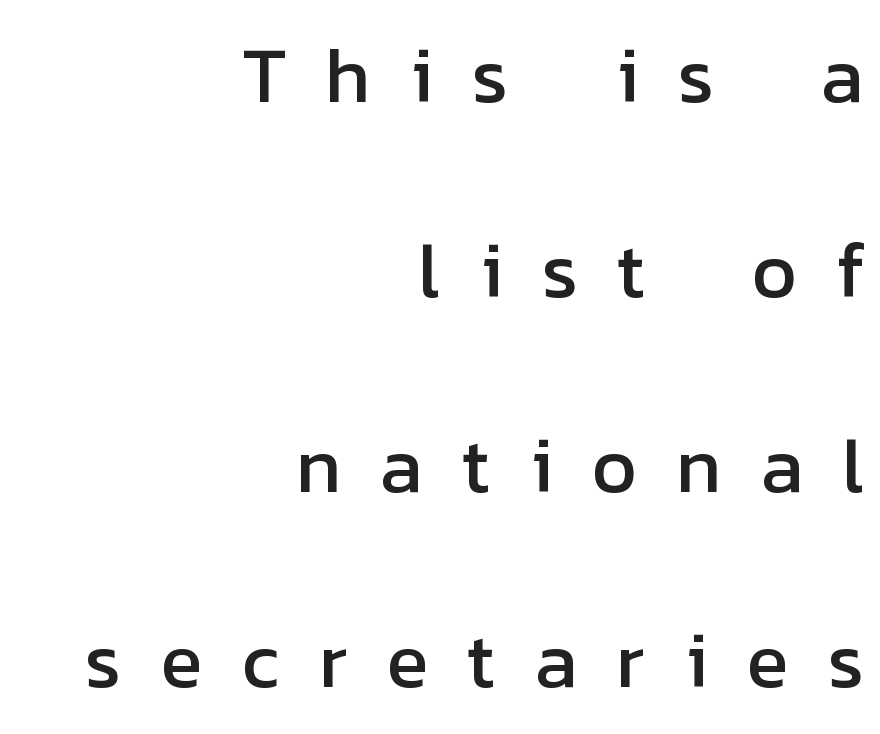
Tracking here is generous; glyphs stand well apart from one another. The zone under the glyphs is completely vacant. Looks like regular typesetting: each glyph gets only the width it needs. The letters stand upright; this is a roman face. Classification — sans serif. Does the leading feel generous? Absolutely, it's lavish.
